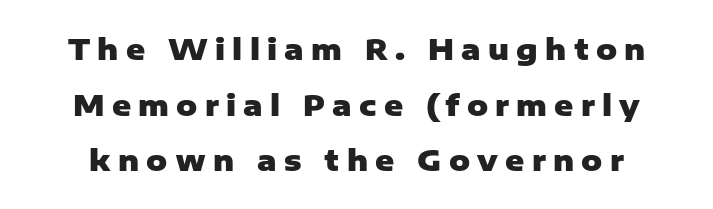
Q: Is the text bold? A: Yes.
Q: Is the text italic (slanted)? A: No, it is upright.
Q: Is the typeface a serif or a sans-serif typeface? A: Sans-serif.
Q: Is the text underlined? A: No.
Q: Is the spacing between letters normal or unusually wide? A: Unusually wide.
Q: Is the spacing between lines tight, normal or loose? A: Loose.
Q: Width (condensed, normal, or wide)? A: Normal.
Q: Stroke contrast? A: Low.
Q: x-height? A: Medium.
Q: Monospaced? A: No.
